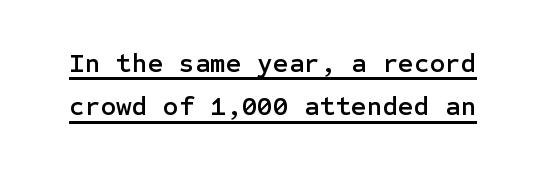
The leading is moderate, giving the passage an even texture. Glance below the letters and you will spot a drawn line. The rendering keeps characters at their native spacing. Designer's note — italics off, roman on.
